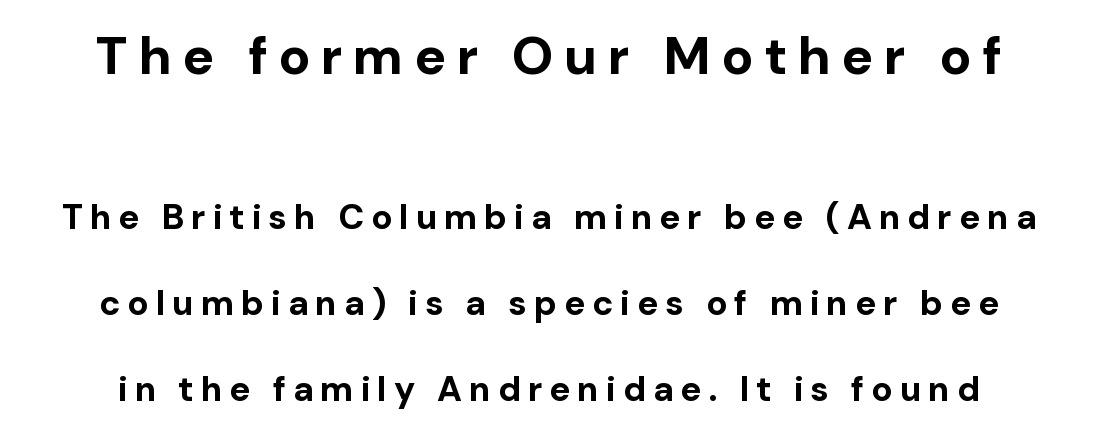
{"serif": "no", "italic": "no", "bold": "yes", "weight": "bold", "width": "normal", "stroke_contrast": "low", "x_height": "medium", "monospaced": "no", "underline": "no", "line_spacing": "loose", "line_spacing_ratio": 2.46, "letter_spacing": "wide", "letter_spacing_em": 0.2, "larger_block": "first", "size_ratio": 1.51, "glyph_px": 53}
